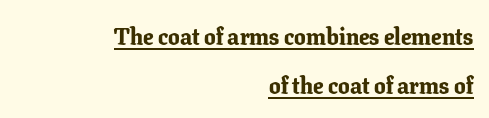
{"italic": "no", "bold": "yes", "underline": "yes", "align": "right", "line_spacing": "loose", "line_spacing_ratio": 2.14, "letter_spacing": "normal", "letter_spacing_em": 0.0, "glyph_px": 23}
